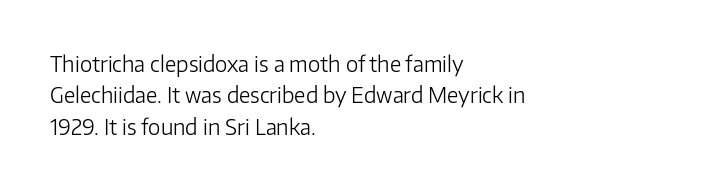
Ordinary non-slanted type is in use. Honestly, the row spacing looks completely unremarkable. These lines keep a tight, regular rhythm from letter to letter. These lines stack with their left ends in a neat column.
